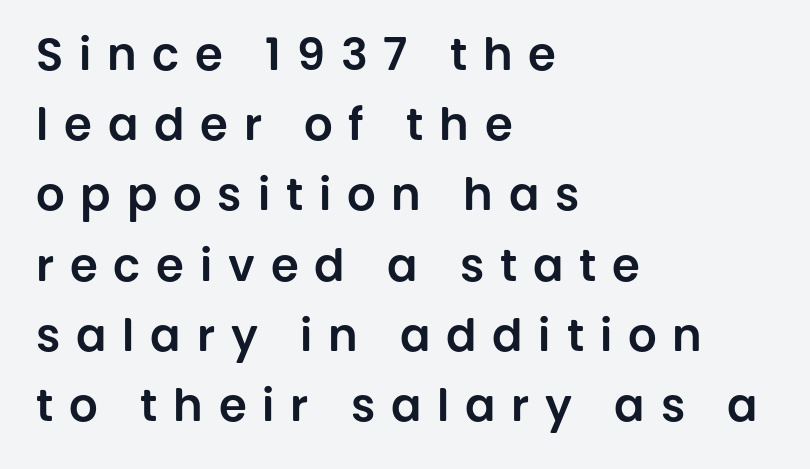
Q: Is the text italic (slanted)? A: No, it is upright.
Q: Is the typeface a serif or a sans-serif typeface? A: Sans-serif.
Q: Is the text underlined? A: No.
Q: How is the paragraph aligned? A: Left-aligned.
Q: Is the spacing between letters normal or unusually wide? A: Unusually wide.
Q: Is the spacing between lines tight, normal or loose? A: Normal.
Q: Width (condensed, normal, or wide)? A: Normal.
Q: Stroke contrast? A: Low.
Q: x-height? A: Large.
Q: Monospaced? A: No.
